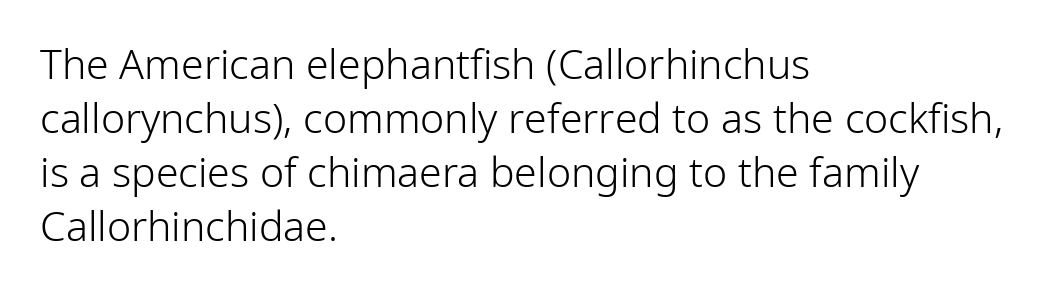
The image shows 41 px light sans-serif type, upright; set left-aligned, normal line spacing (1.32x), normal letter spacing, not underlined; low stroke contrast and a medium x-height.
